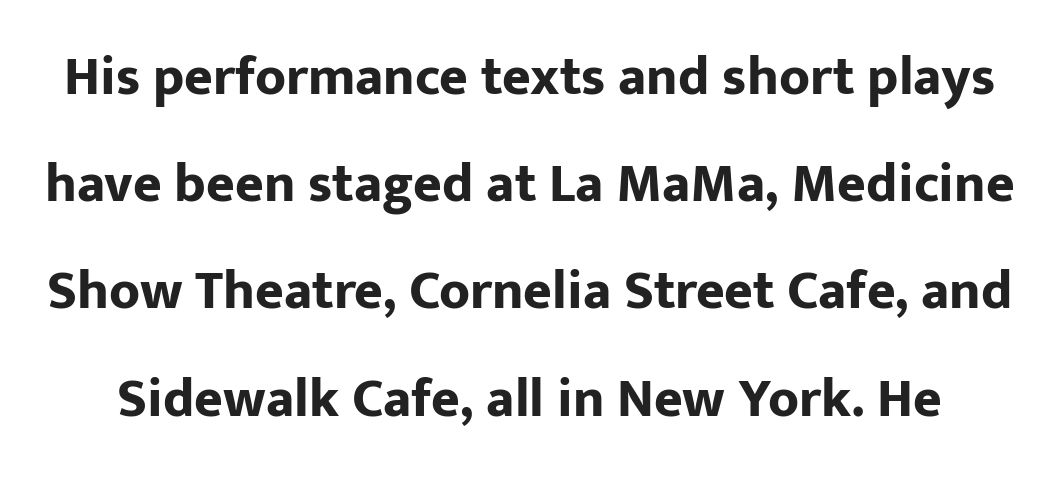
Q: Is the text bold? A: Yes.
Q: Is the text italic (slanted)? A: No, it is upright.
Q: Is the typeface a serif or a sans-serif typeface? A: Sans-serif.
Q: Is the text underlined? A: No.
Q: Is the spacing between letters normal or unusually wide? A: Normal.
Q: Is the spacing between lines tight, normal or loose? A: Loose.
Q: Width (condensed, normal, or wide)? A: Normal.
Q: Stroke contrast? A: Low.
Q: x-height? A: Medium.
Q: Monospaced? A: No.
